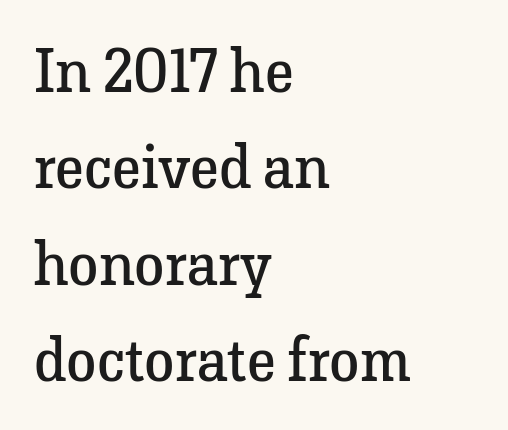
The image shows 61 px regular-weight serif type, upright; set left-aligned, normal line spacing (1.58x), normal letter spacing, not underlined; low stroke contrast and a medium x-height.
